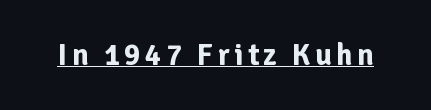
Q: Is the text bold? A: Yes.
Q: Is the text italic (slanted)? A: No, it is upright.
Q: Is the typeface a serif or a sans-serif typeface? A: Sans-serif.
Q: Is the text underlined? A: Yes.
Q: Width (condensed, normal, or wide)? A: Normal.
Q: Stroke contrast? A: Low.
Q: x-height? A: Medium.
Q: Monospaced? A: No.
